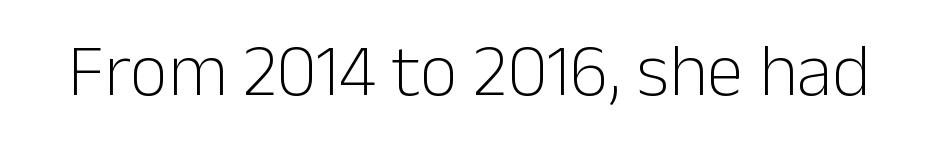
{"serif": "no", "italic": "no", "bold": "no", "weight": "light", "width": "normal", "stroke_contrast": "low", "x_height": "medium", "monospaced": "no", "underline": "no", "letter_spacing": "normal", "letter_spacing_em": 0.0, "glyph_px": 74}
